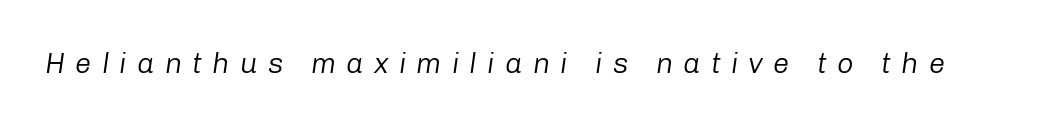
Is the type heavy? It reads as light-to-regular instead. Is this a fixed-width face? No — the glyphs have proportional, varying widths. Rendered with sloped, italic letterforms. The passage shown has open, widely tracked lettering throughout.
